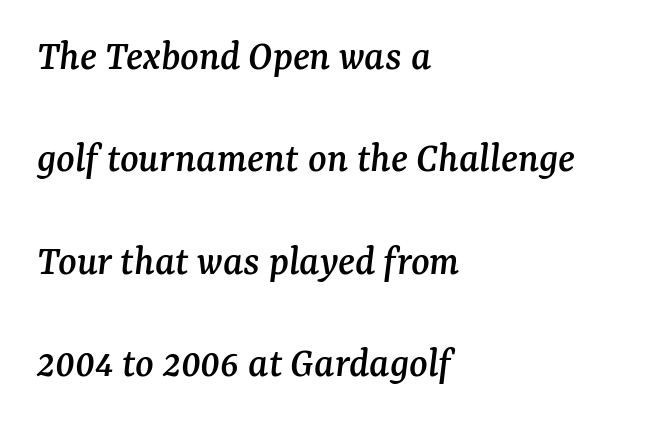
{"serif": "yes", "italic": "yes", "lean": "right", "slant_degrees": 7, "width": "normal", "stroke_contrast": "medium", "x_height": "medium", "monospaced": "no", "underline": "no", "align": "left", "line_spacing": "loose", "line_spacing_ratio": 2.38, "letter_spacing": "normal", "letter_spacing_em": 0.0, "glyph_px": 43}
